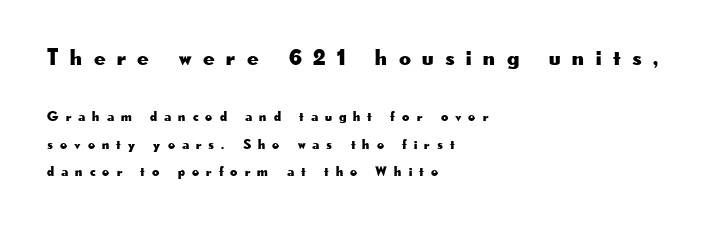
The image shows 23 px text type, upright; set left-aligned, loose line spacing (1.95x), unusually wide letter spacing (+0.5 em), not underlined; the first (top) block is 1.64x larger.
